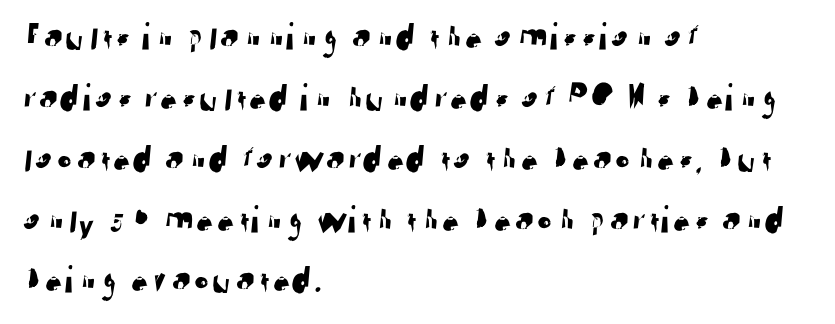
The image shows 39 px sans-serif type; set left-aligned, normal line spacing (1.56x), normal letter spacing, not underlined; low stroke contrast and a medium x-height.
